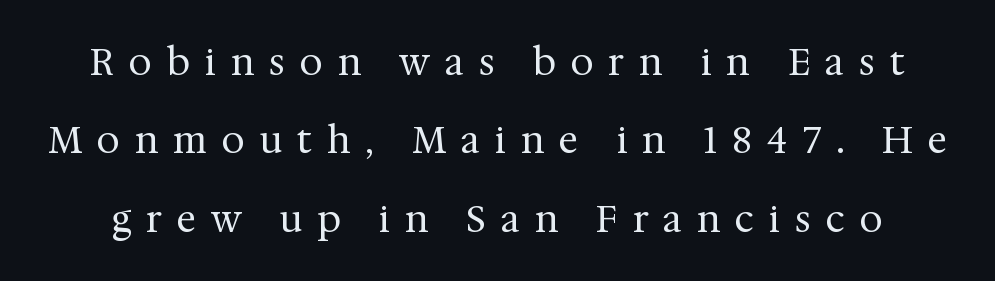
Q: Is the text bold? A: No.
Q: Is the text italic (slanted)? A: No, it is upright.
Q: Is the typeface a serif or a sans-serif typeface? A: Serif.
Q: Is the text underlined? A: No.
Q: Is the spacing between letters normal or unusually wide? A: Unusually wide.
Q: Is the spacing between lines tight, normal or loose? A: Loose.
Q: Width (condensed, normal, or wide)? A: Normal.
Q: Stroke contrast? A: Medium.
Q: x-height? A: Medium.
Q: Monospaced? A: No.
